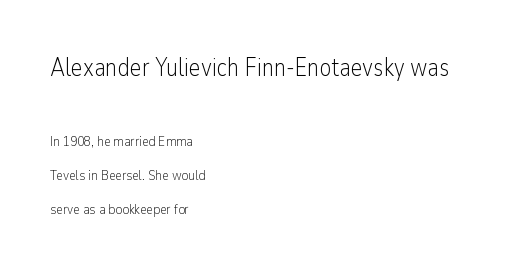
Q: Is the text bold? A: No.
Q: Is the text italic (slanted)? A: No, it is upright.
Q: Is the text underlined? A: No.
Q: How is the paragraph aligned? A: Left-aligned.
Q: Is the spacing between letters normal or unusually wide? A: Normal.
Q: Is the spacing between lines tight, normal or loose? A: Loose.
Q: Which block of text is set in a larger size, the first (top) or the second (bottom)? A: The first (top) one.
